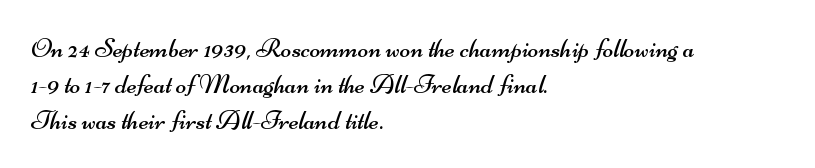
Q: Is the text bold? A: No.
Q: Is the typeface a serif or a sans-serif typeface? A: Sans-serif.
Q: Is the text underlined? A: No.
Q: How is the paragraph aligned? A: Left-aligned.
Q: Is the spacing between letters normal or unusually wide? A: Normal.
Q: Is the spacing between lines tight, normal or loose? A: Normal.
Q: Width (condensed, normal, or wide)? A: Wide.
Q: Stroke contrast? A: Medium.
Q: x-height? A: Small.
Q: Monospaced? A: No.
